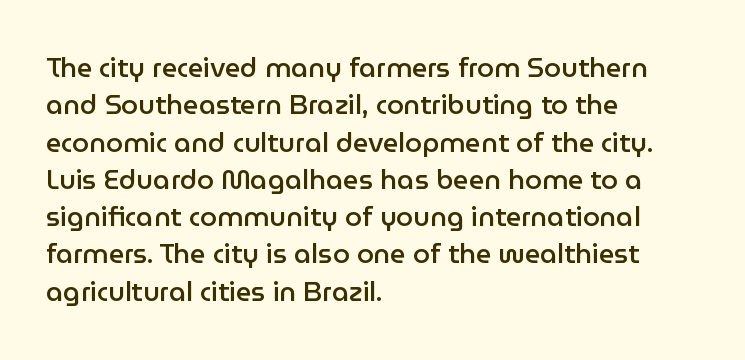
Q: Is the text bold? A: Semi-bold.
Q: Is the text italic (slanted)? A: No, it is upright.
Q: Is the text underlined? A: No.
Q: How is the paragraph aligned? A: Left-aligned.
Q: Is the spacing between letters normal or unusually wide? A: Normal.
Q: Is the spacing between lines tight, normal or loose? A: Normal.
